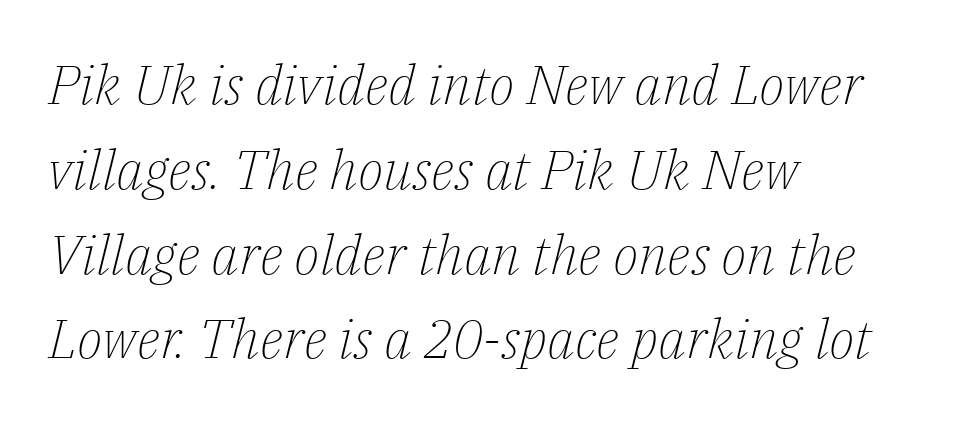
The image shows 54 px light serif type, italic (leaning right); set left-aligned, normal line spacing (1.57x), normal letter spacing, not underlined; low stroke contrast and a medium x-height.
